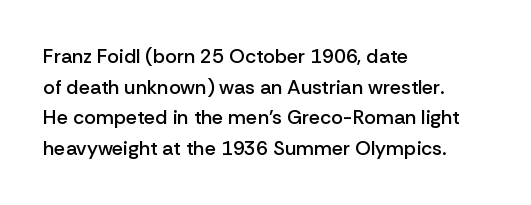
This rendering features lettering with no underline. Students, observe: this is what conventionally led text looks like. Students, note that the glyphs here touch the page at normal intervals. The specimen reads as upright at a glance.
